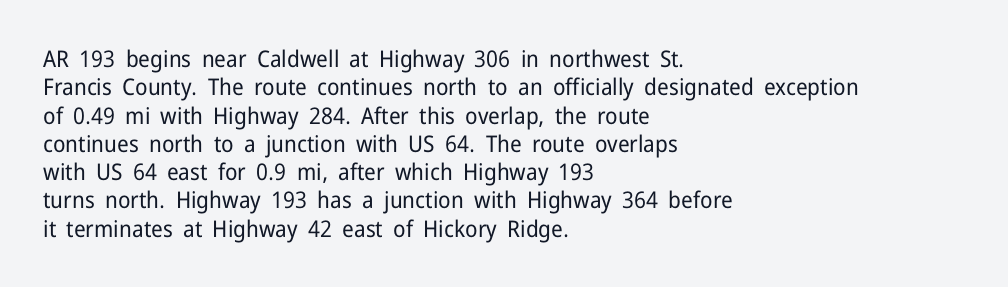
Q: Is the text bold? A: No.
Q: Is the text italic (slanted)? A: No, it is upright.
Q: Is the text underlined? A: No.
Q: How is the paragraph aligned? A: Left-aligned.
Q: Is the spacing between letters normal or unusually wide? A: Normal.
